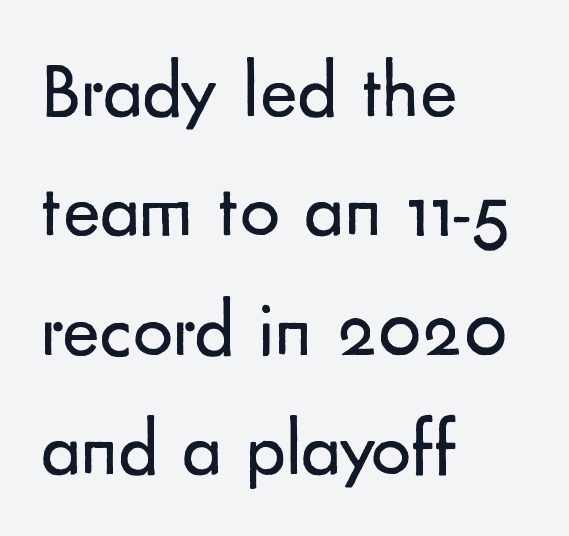
{"serif": "no", "italic": "no", "bold": "no", "weight": "regular", "width": "normal", "stroke_contrast": "low", "x_height": "small", "monospaced": "no", "underline": "no", "align": "left", "line_spacing": "normal", "line_spacing_ratio": 1.51, "letter_spacing": "normal", "letter_spacing_em": 0.0, "glyph_px": 79}
